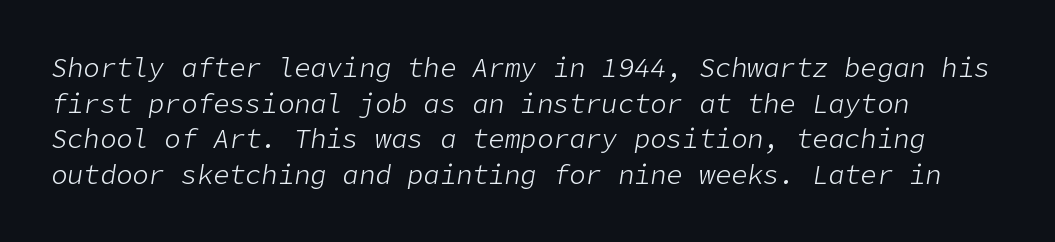
The image shows 27 px text type, italic (leaning right); set left-aligned, normal line spacing (1.32x), normal letter spacing, not underlined.
